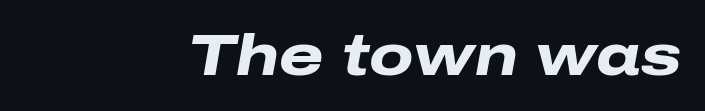
{"italic": "yes", "lean": "right", "slant_degrees": 10, "bold": "yes", "weight": "heavy", "width": "wide", "stroke_contrast": "low", "x_height": "medium", "monospaced": "no", "underline": "no", "letter_spacing": "normal", "letter_spacing_em": 0.0, "glyph_px": 57}
